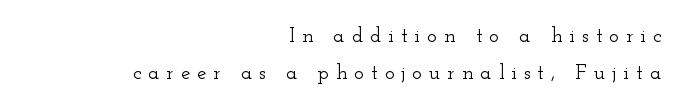
The image shows 21 px text type, upright; set right-aligned, line spacing 1.78x, unusually wide letter spacing (+0.33 em), not underlined.
